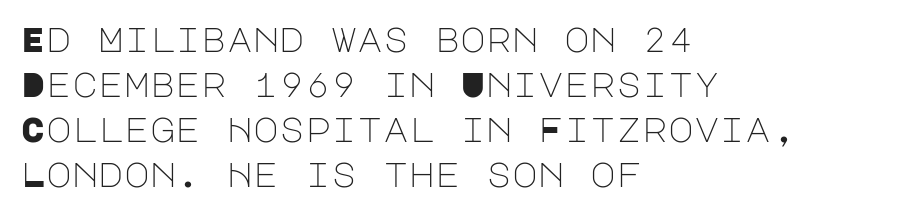
The image shows 35 px light sans-serif type, upright; set left-aligned, normal line spacing (1.29x), normal letter spacing, not underlined; low stroke contrast and a large x-height.
